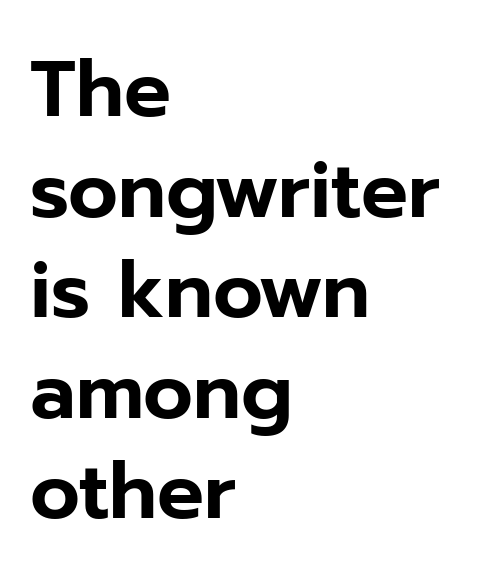
The image shows 78 px sans-serif type, upright; set left-aligned, normal line spacing (1.29x), normal letter spacing, not underlined; low stroke contrast and a medium x-height.
